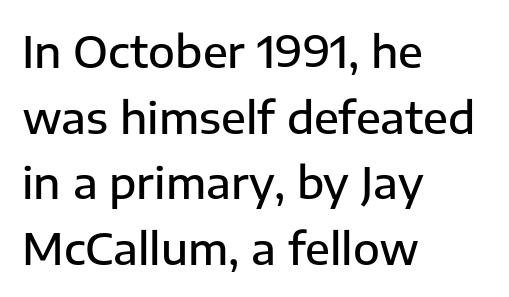
The image shows 44 px semibold sans-serif type, upright; set left-aligned, normal line spacing (1.49x), normal letter spacing, not underlined; low stroke contrast and a medium x-height.
